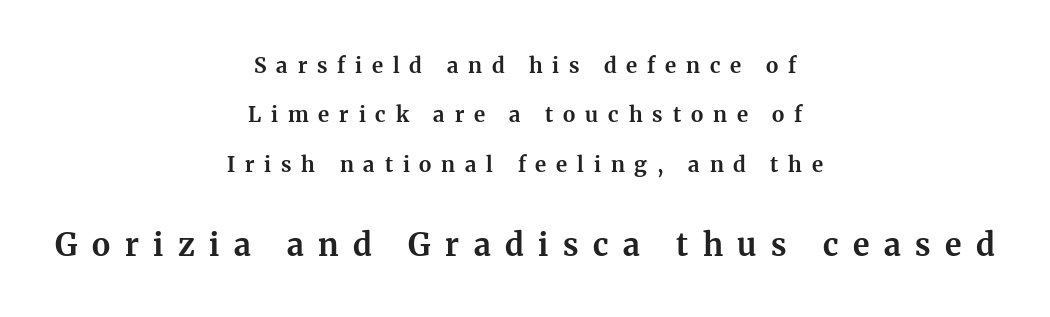
The image shows 31 px bold serif type, upright; set centered, loose line spacing (2.35x), unusually wide letter spacing (+0.47 em), not underlined; the second (bottom) block is 1.48x larger; medium stroke contrast and a medium x-height.
